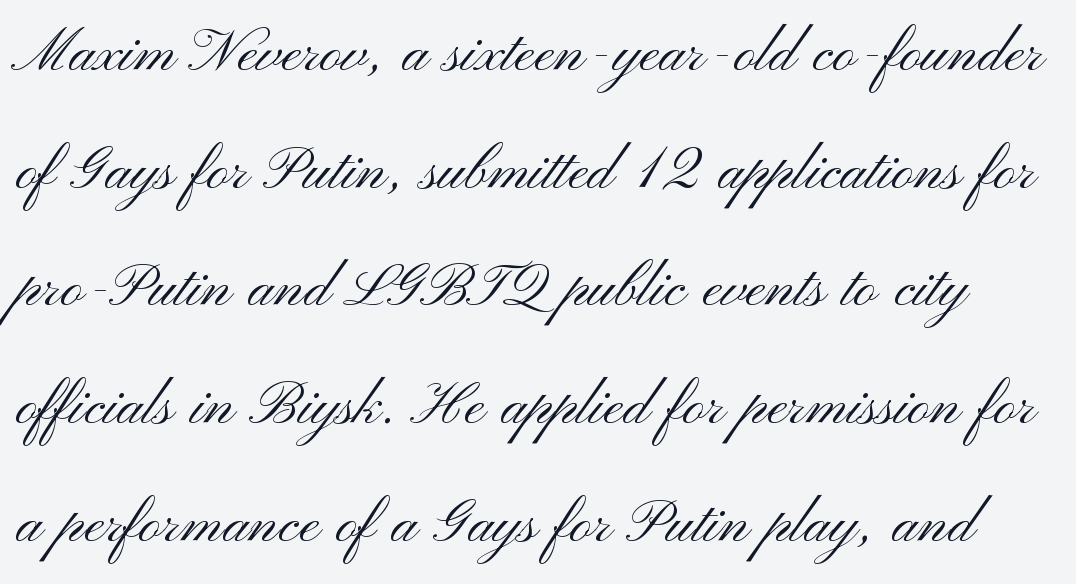
Grotesque or geometric, the face here clearly has no serifs. You could not count columns in this text — the font is proportionally spaced. These lines sit exactly where default settings would place them. The area under the type is left untouched.
